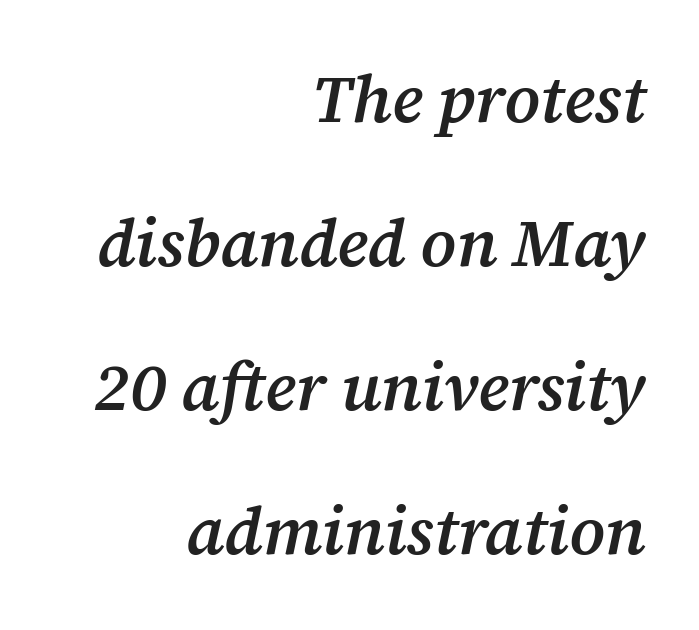
{"serif": "yes", "italic": "yes", "lean": "right", "slant_degrees": 12, "bold": "semi", "weight": "semibold", "width": "normal", "stroke_contrast": "medium", "x_height": "medium", "monospaced": "no", "underline": "no", "align": "right", "line_spacing": "loose", "line_spacing_ratio": 2.18, "letter_spacing": "normal", "letter_spacing_em": 0.0, "glyph_px": 66}
